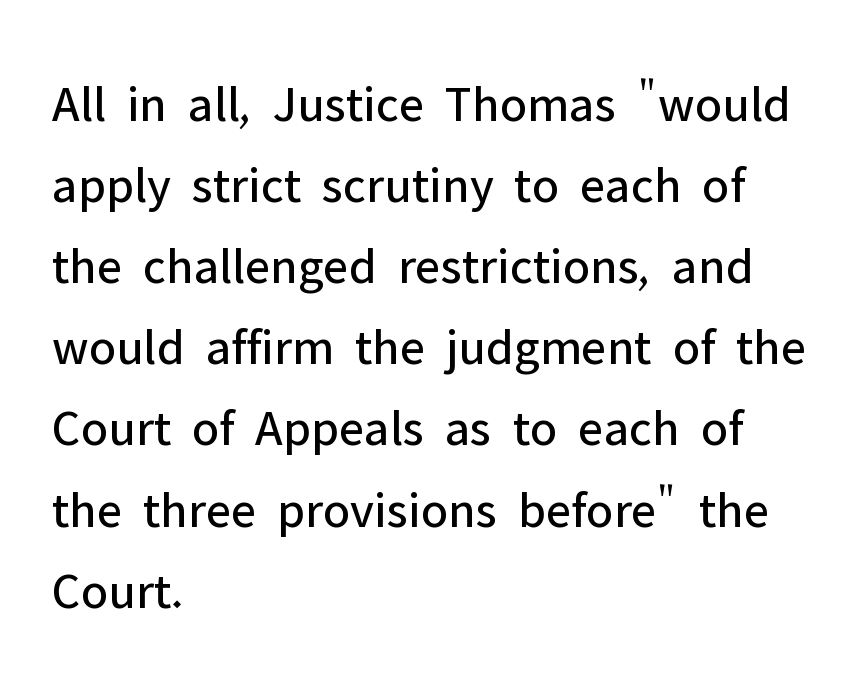
The image shows 52 px regular-weight sans-serif type, upright; set left-aligned, normal line spacing (1.56x), normal letter spacing, not underlined; low stroke contrast and a medium x-height.
